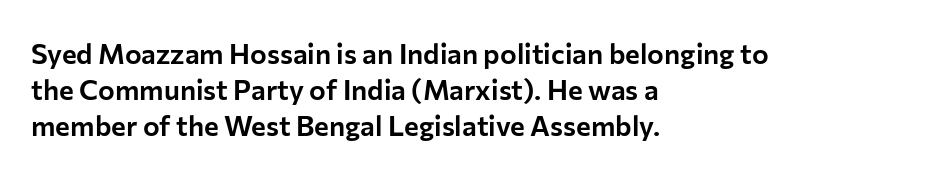
The image shows 28 px sans-serif type, upright; set left-aligned, normal line spacing (1.28x), normal letter spacing, not underlined; low stroke contrast and a medium x-height.
